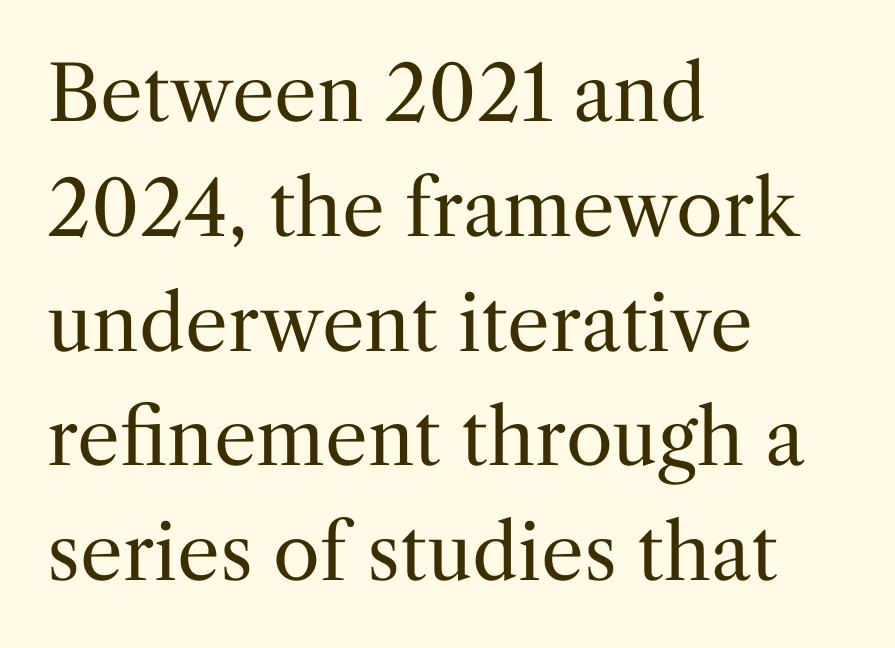
{"serif": "yes", "italic": "no", "bold": "no", "weight": "regular", "width": "normal", "stroke_contrast": "medium", "x_height": "medium", "monospaced": "no", "underline": "no", "align": "left", "line_spacing": "normal", "line_spacing_ratio": 1.51, "letter_spacing": "normal", "letter_spacing_em": 0.0, "glyph_px": 76}
